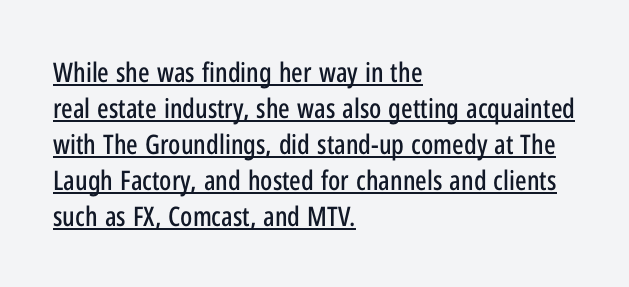
Q: Is the text italic (slanted)? A: No, it is upright.
Q: Is the text underlined? A: Yes.
Q: How is the paragraph aligned? A: Left-aligned.
Q: Is the spacing between letters normal or unusually wide? A: Normal.
Q: Is the spacing between lines tight, normal or loose? A: Normal.
